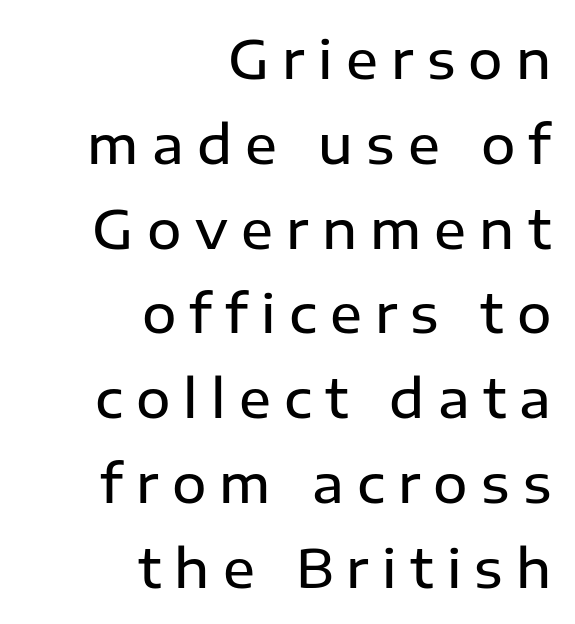
{"serif": "no", "italic": "no", "bold": "semi", "weight": "semibold", "width": "normal", "stroke_contrast": "low", "x_height": "medium", "monospaced": "no", "underline": "no", "align": "right", "line_spacing": "normal", "line_spacing_ratio": 1.6, "letter_spacing": "wide", "letter_spacing_em": 0.25, "glyph_px": 53}
